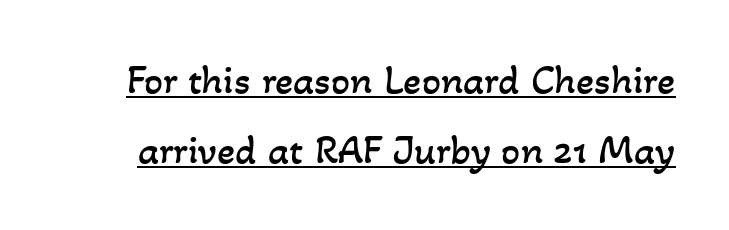
{"bold": "no", "weight": "regular", "width": "normal", "stroke_contrast": "low", "x_height": "small", "monospaced": "no", "underline": "yes", "line_spacing": "normal", "line_spacing_ratio": 1.67, "letter_spacing": "normal", "letter_spacing_em": 0.0, "glyph_px": 42}
